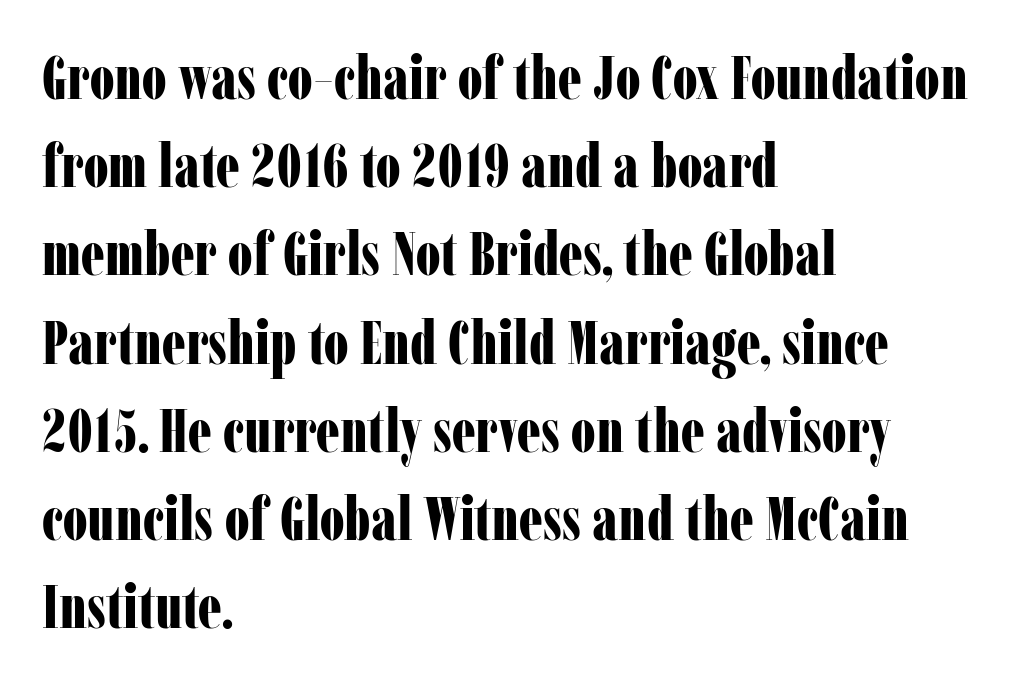
Each glyph is drawn with heavy, bold strokes. The face used here is rendered with its standard letterfit. These lines are set flush left with a ragged right edge. Ordinary non-slanted type is in use.
